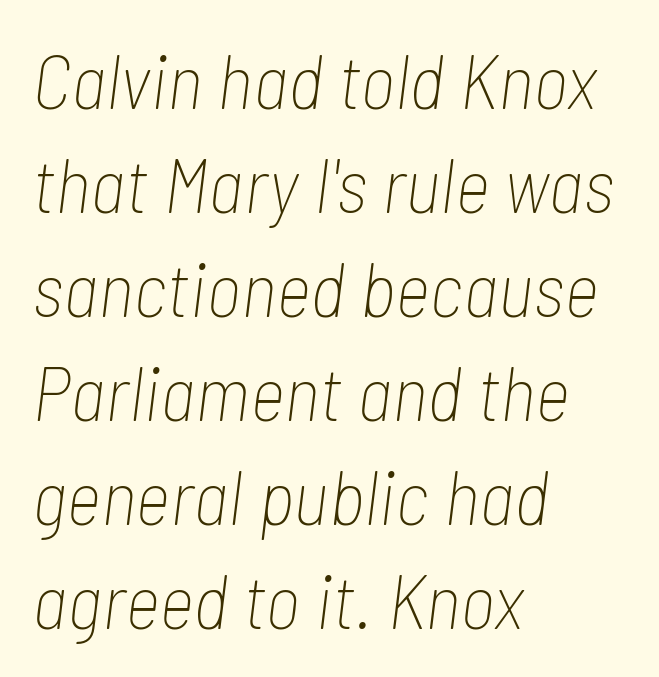
Any mark beneath the type? The region is blank. Looks like regular typesetting: each glyph gets only the width it needs. No letter is thick-stroked: the sample isn't bold. Layout note: lines flush left.
